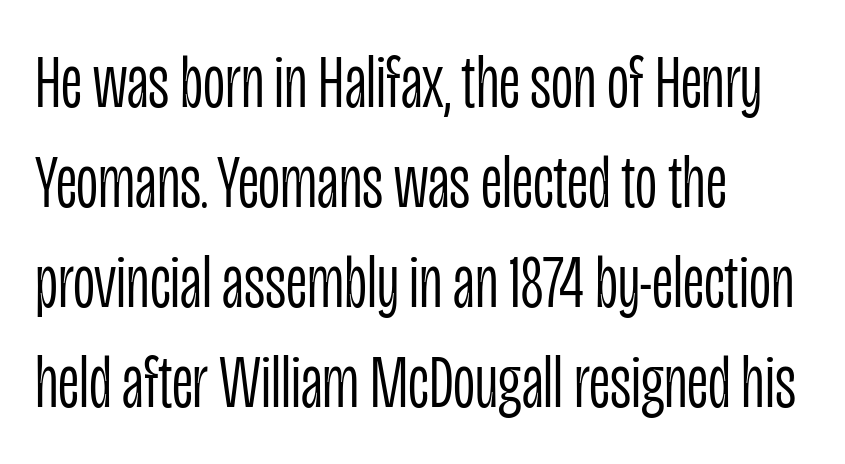
The image shows 77 px light, condensed sans-serif type, upright; set left-aligned, normal line spacing (1.3x), normal letter spacing, not underlined; low stroke contrast and a large x-height.
